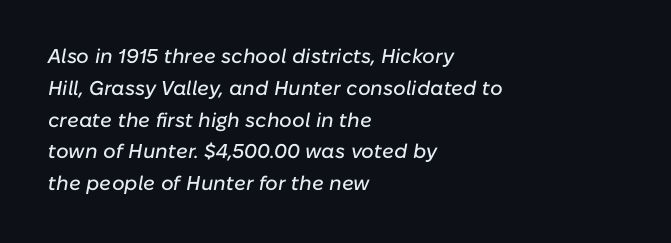
The image shows 20 px text type, italic (leaning right); set left-aligned, normal line spacing (1.59x), normal letter spacing, not underlined.
